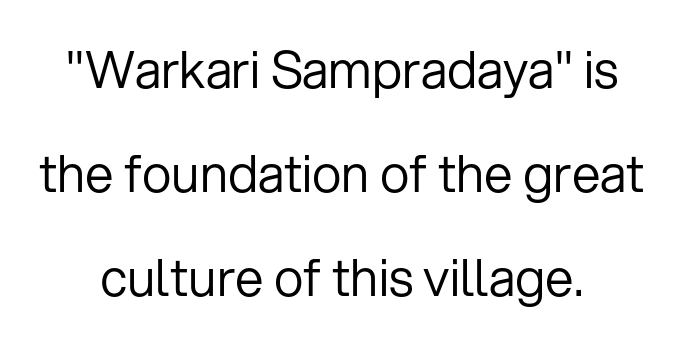
The image shows 51 px regular-weight sans-serif type, upright; set centered, loose line spacing (2.04x), normal letter spacing, not underlined; low stroke contrast and a medium x-height.
